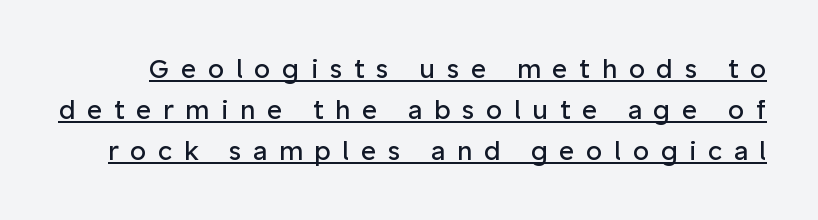
The image shows 26 px text type, upright; set normal line spacing (1.58x), unusually wide letter spacing (+0.45 em), underlined.
